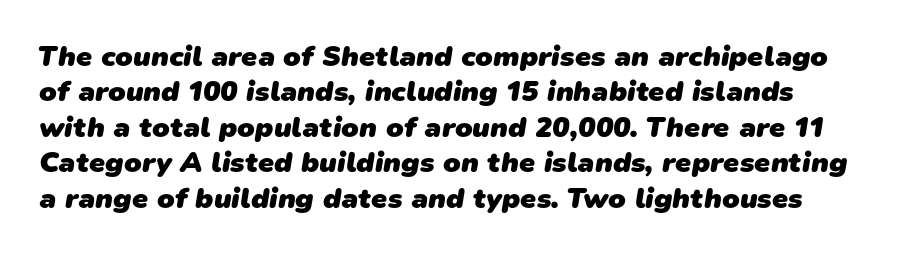
Note the varied advance widths — an 'i' is clearly narrower than an 'm'. Letters rest on an invisible, unmarked baseline. Heavy, bold letterforms. Standard letterfit; no display-style spreading of the glyphs. Stroke terminals: plain, sans-serif.
